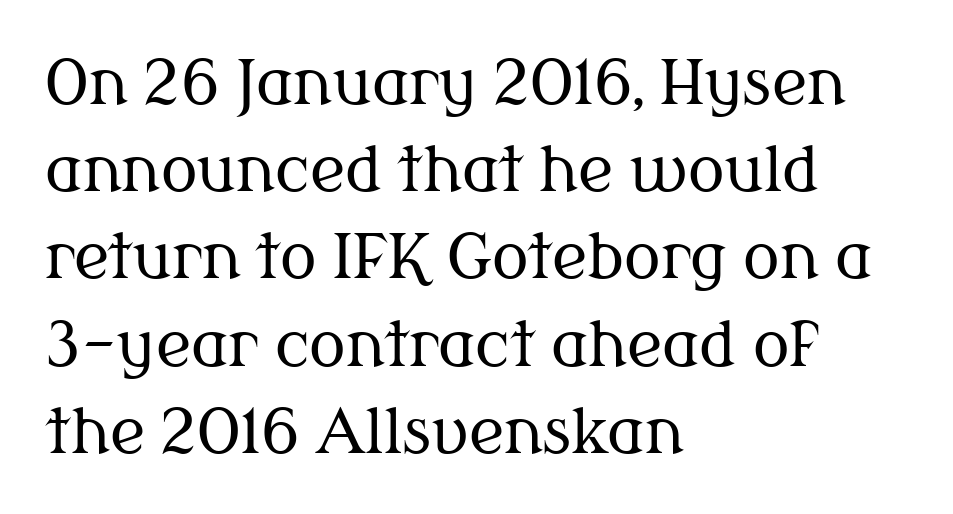
The image shows 61 px regular-weight serif type, upright; set left-aligned, normal line spacing (1.43x), normal letter spacing, not underlined; medium stroke contrast and a medium x-height.
